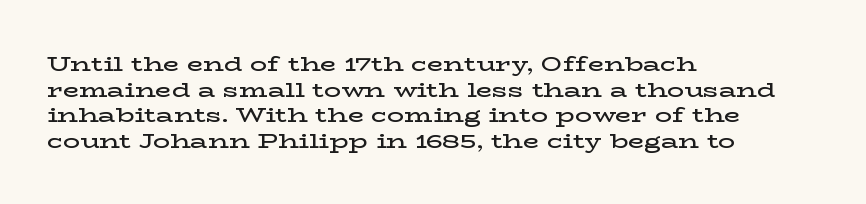
Nobody drew a line under any word here. The letters stand straight up with perfectly vertical stems. Emphasis by weight is partial: semibold. Nobody touched the tracking dial on this one. Compared with a centered layout, this one pins lines to the left instead.
